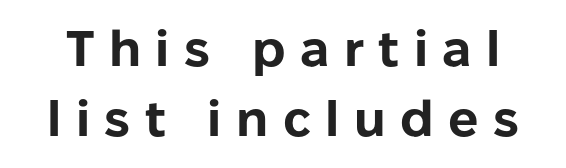
Words float on clear page, feet unadorned. Is the type bold? Yes — the strokes are clearly thick and heavy. Each word looks stretched out because of the extra space between its letters. Nope, not italic — everything's standing straight. Varying glyph widths throughout — classic text-font behaviour. Note: no serifs on the glyphs.
